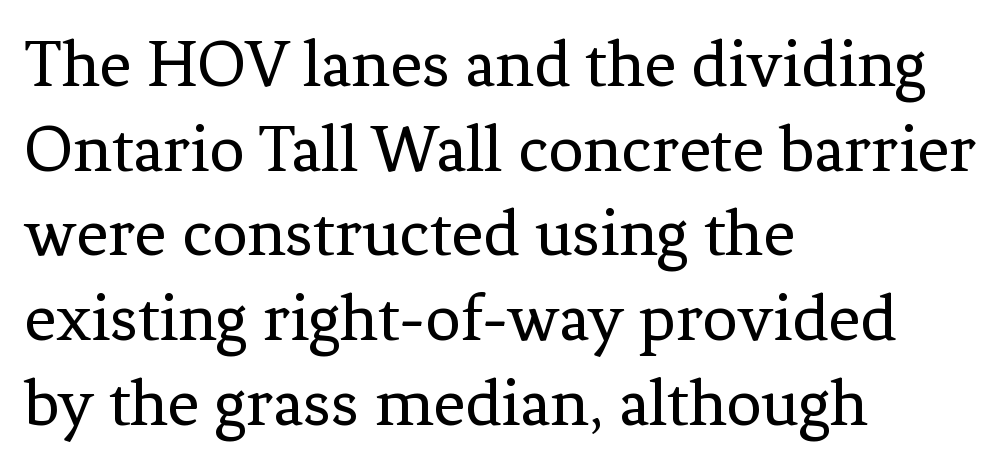
The image shows 70 px regular-weight serif type, upright; set left-aligned, line spacing 1.21x, normal letter spacing, not underlined; low stroke contrast and a medium x-height.
